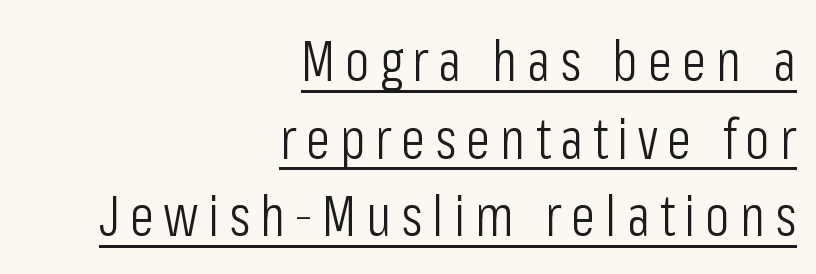
Q: Is the text bold? A: No.
Q: Is the text italic (slanted)? A: No, it is upright.
Q: Is the typeface a serif or a sans-serif typeface? A: Sans-serif.
Q: Is the text underlined? A: Yes.
Q: How is the paragraph aligned? A: Right-aligned.
Q: Is the spacing between lines tight, normal or loose? A: Normal.
Q: Width (condensed, normal, or wide)? A: Condensed.
Q: Stroke contrast? A: Low.
Q: x-height? A: Medium.
Q: Monospaced? A: No.
